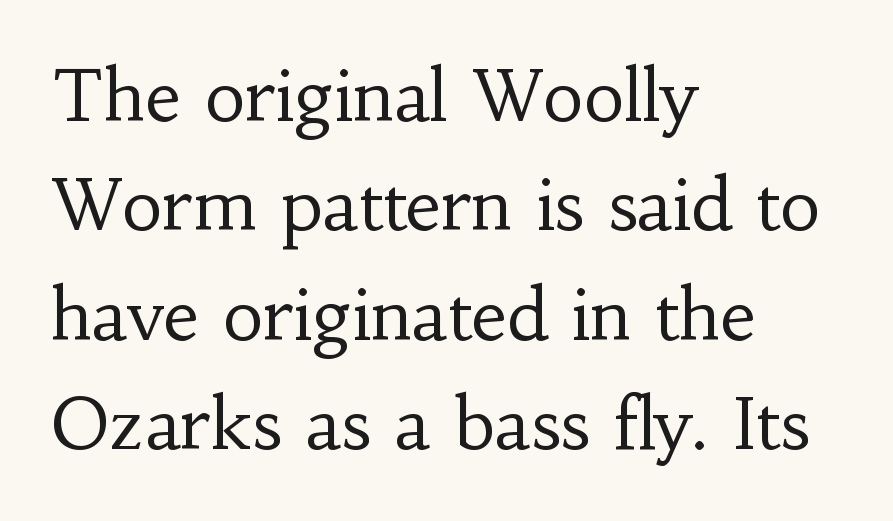
The image shows 71 px regular-weight serif type, upright; set left-aligned, normal line spacing (1.54x), normal letter spacing, not underlined; low stroke contrast and a small x-height.
